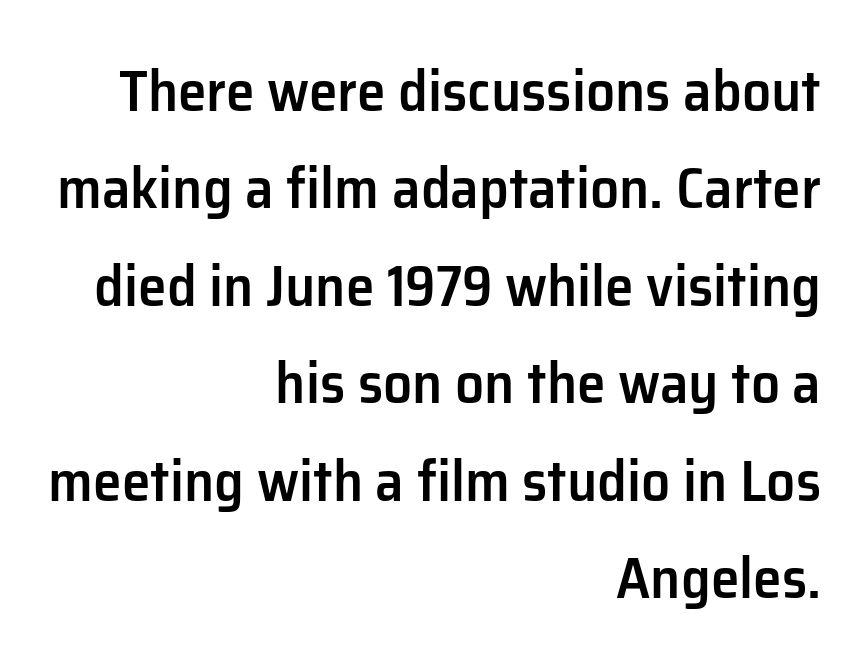
{"serif": "no", "italic": "no", "bold": "semi", "weight": "semibold", "width": "normal", "stroke_contrast": "low", "x_height": "medium", "monospaced": "no", "underline": "no", "align": "right", "line_spacing": "normal", "line_spacing_ratio": 1.68, "letter_spacing": "normal", "letter_spacing_em": 0.0, "glyph_px": 58}
